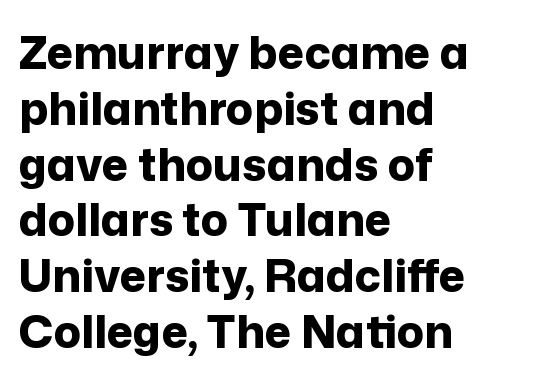
The image shows 45 px bold sans-serif type, upright; set left-aligned, line spacing 1.24x, normal letter spacing, not underlined; low stroke contrast and a medium x-height.
